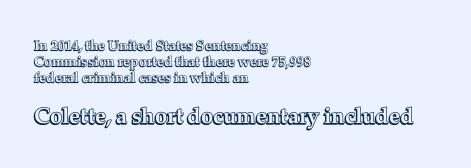
The rendering keeps characters at their native spacing. Baseline-to-baseline distance is barely more than the letter height. Character size in the trailing block exceeds that of the leading block. All the whitespace from short lines collects on the right. The lettering holds an erect, upright posture throughout. Glance below the letters and you will spot only blank space.
